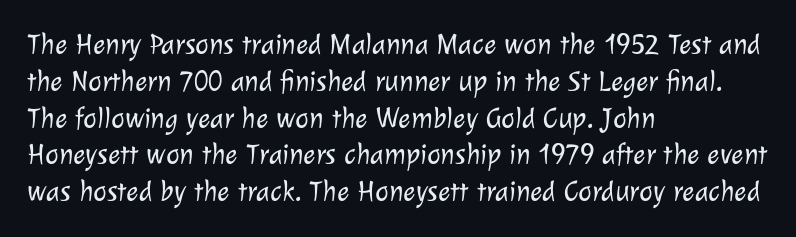
Q: Is the text bold? A: No.
Q: Is the typeface a serif or a sans-serif typeface? A: Sans-serif.
Q: Is the text underlined? A: No.
Q: How is the paragraph aligned? A: Left-aligned.
Q: Is the spacing between letters normal or unusually wide? A: Normal.
Q: Is the spacing between lines tight, normal or loose? A: Normal.
Q: Width (condensed, normal, or wide)? A: Normal.
Q: Stroke contrast? A: Low.
Q: x-height? A: Medium.
Q: Monospaced? A: No.
